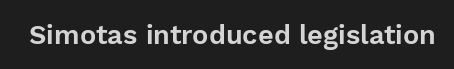
This rendering leaves character spacing at its baseline value. Has an underline been added? It has not. No italicization has been applied; the sample stays upright.
